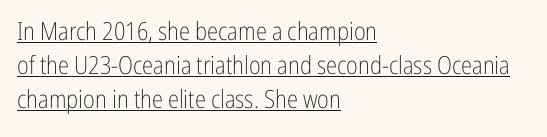
Characters remain perfectly vertical along every line. The passage shown stacks its lines at a standard gap. Alignment: flush left. Short note: letters normally spaced.
